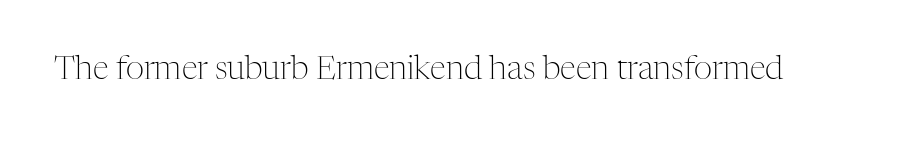
The face used here is rendered with its standard letterfit. Weight: not bold — regular or lighter. The designer went with a serif here, giving each stem small feet. Quick note: underline off. The face used here is proportionally spaced, like ordinary book or web type. Do the letters lean? They stand straight.
